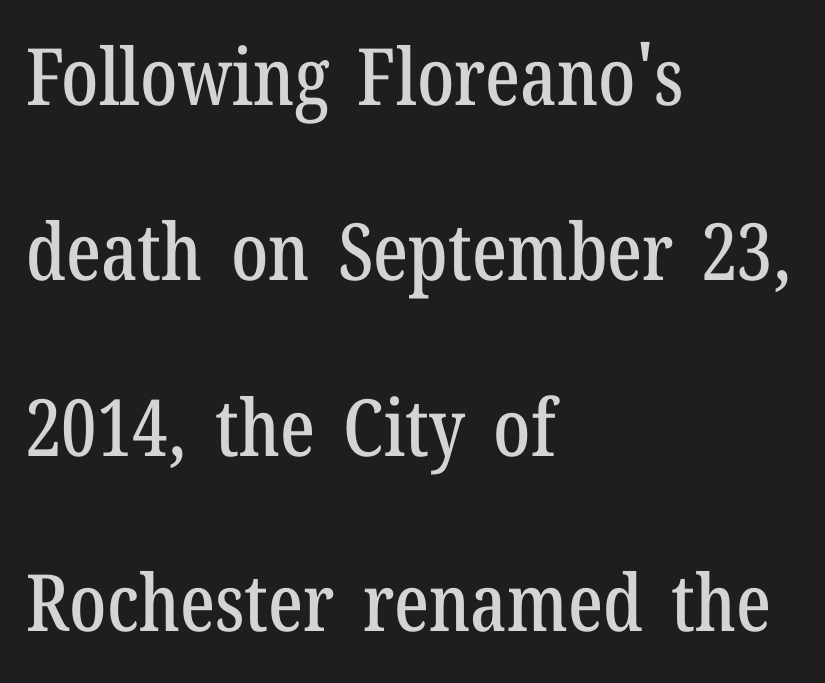
Caption: multi-line text, flush left, ragged right. The vertical gap from one line to the next is large. The lettering stays uniformly vertical, giving the passage a roman look. The tracking reads as untouched default to a designer's eye. Descenders hang freely into open space.
